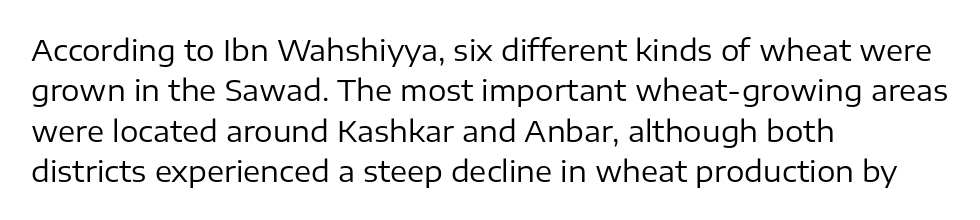
The image shows 29 px regular-weight sans-serif type, upright; set left-aligned, normal line spacing (1.39x), normal letter spacing, not underlined; low stroke contrast and a medium x-height.
